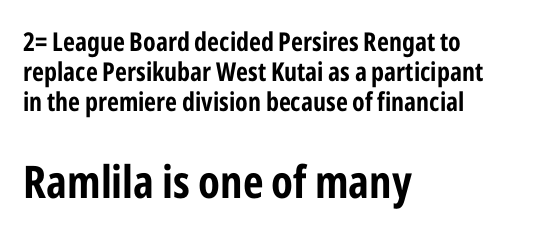
The type is set solid horizontally, with unmodified tracking. A bare baseline throughout the passage. In terms of posture, this sample is upright. Classification — sans serif. Proportional: the letters do not fall into vertical columns.
